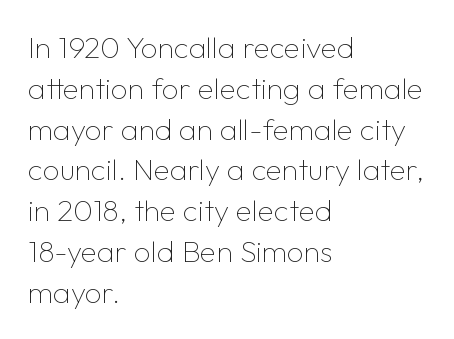
{"serif": "no", "italic": "no", "bold": "no", "weight": "thin", "width": "normal", "stroke_contrast": "low", "x_height": "medium", "monospaced": "no", "underline": "no", "align": "left", "line_spacing": "normal", "line_spacing_ratio": 1.36, "letter_spacing": "normal", "letter_spacing_em": 0.0, "glyph_px": 30}
